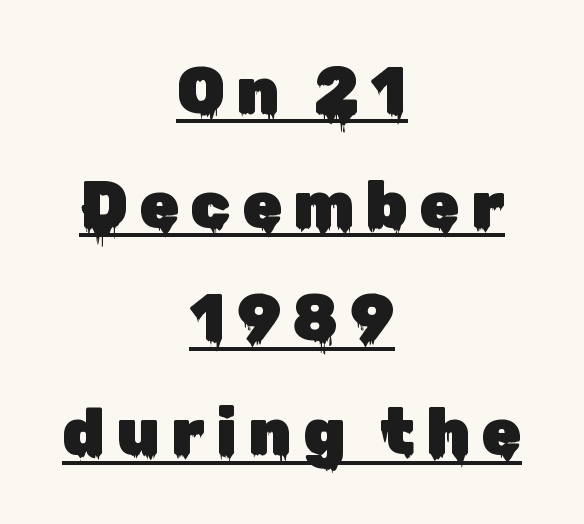
Do the characters align in a grid? No, the font is proportional. This sample is center-justified, so both line endings float freely. A roman cut, with each character standing at attention. This rendering features underlined lettering.
